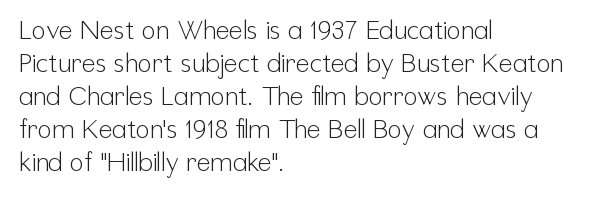
{"italic": "no", "bold": "no", "underline": "no", "align": "left", "line_spacing": "normal", "line_spacing_ratio": 1.27, "letter_spacing": "normal", "letter_spacing_em": 0.0, "glyph_px": 26}
